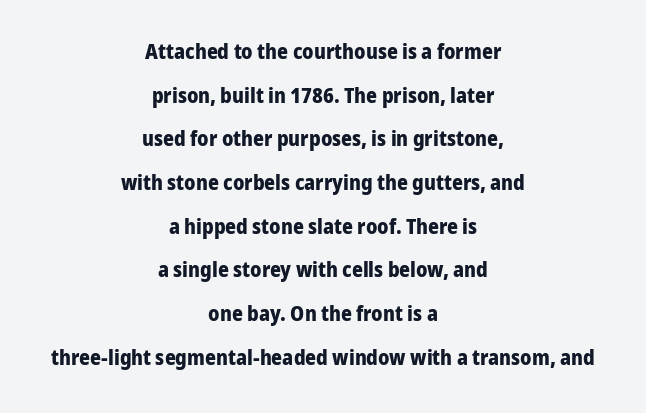
Q: Is the text bold? A: Yes.
Q: Is the text italic (slanted)? A: No, it is upright.
Q: Is the text underlined? A: No.
Q: How is the paragraph aligned? A: Centered.
Q: Is the spacing between letters normal or unusually wide? A: Normal.
Q: Is the spacing between lines tight, normal or loose? A: Loose.
